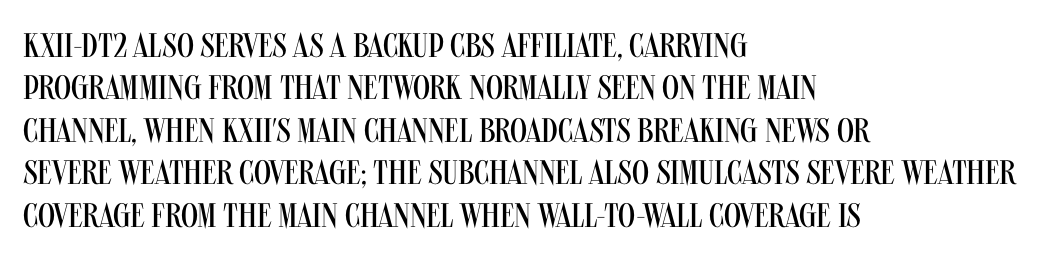
{"serif": "no", "italic": "no", "bold": "no", "weight": "regular", "width": "condensed", "stroke_contrast": "medium", "x_height": "large", "monospaced": "no", "underline": "no", "align": "left", "line_spacing": "normal", "line_spacing_ratio": 1.25, "letter_spacing": "normal", "letter_spacing_em": 0.0, "glyph_px": 34}
